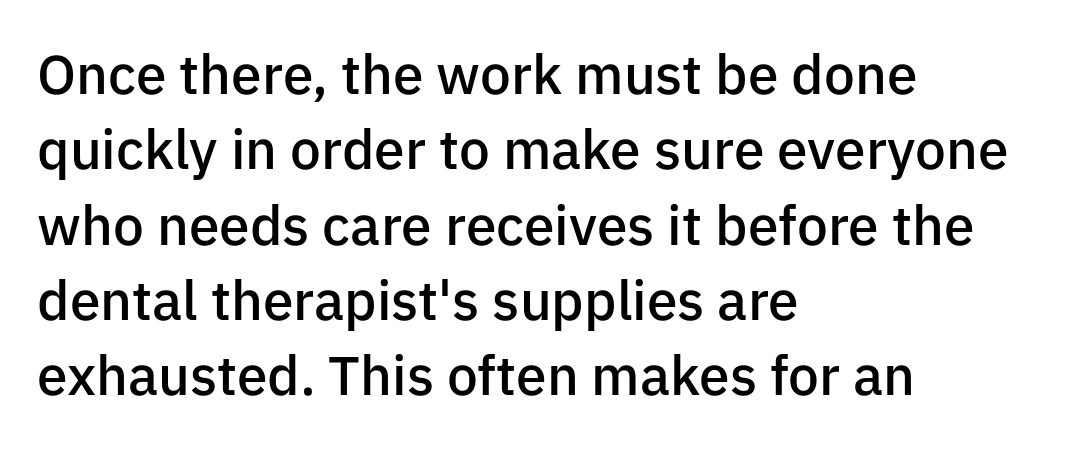
The image shows 55 px semibold sans-serif type, upright; set left-aligned, normal line spacing (1.37x), normal letter spacing, not underlined; low stroke contrast and a medium x-height.
